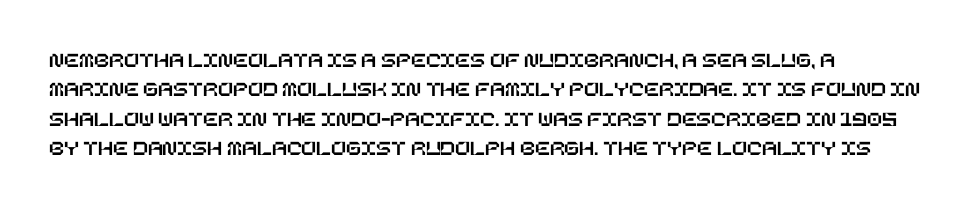
Reading down the block, your eye returns to a fixed left position each line. The type sits square on the baseline with zero lean. The space directly below the letters is spotless. Notice how descenders clear the ascenders below comfortably — that's standard leading. Each word holds together tightly as a unit, with standard inter-letter gaps.
